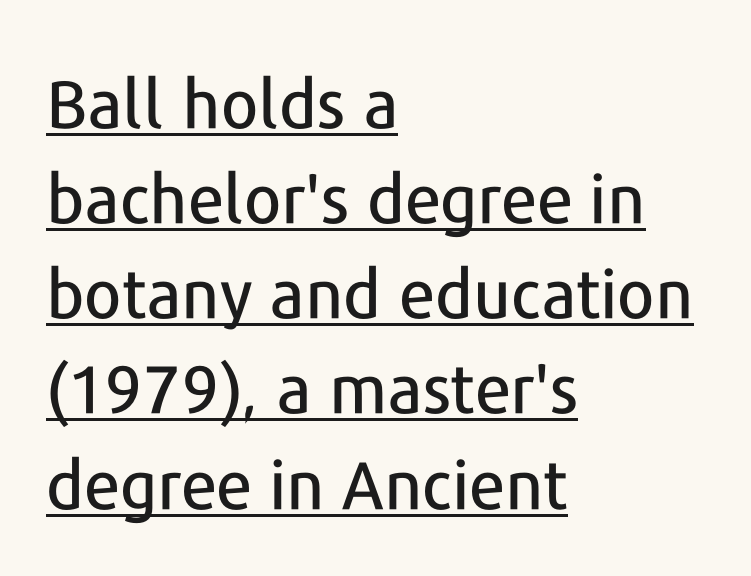
Look at the tracking — it's just the regular setting, nothing added. Font category for this specimen: sans-serif. Looks like someone drew a line under every word here. You could not count columns in this text — the font is proportionally spaced.
